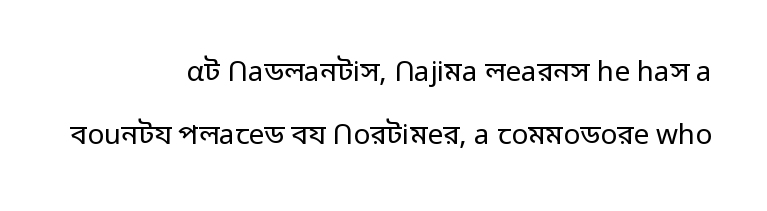
Q: Is the text bold? A: No.
Q: Is the text italic (slanted)? A: No, it is upright.
Q: Is the typeface a serif or a sans-serif typeface? A: Sans-serif.
Q: Is the text underlined? A: No.
Q: How is the paragraph aligned? A: Right-aligned.
Q: Is the spacing between letters normal or unusually wide? A: Normal.
Q: Is the spacing between lines tight, normal or loose? A: Loose.
Q: Width (condensed, normal, or wide)? A: Normal.
Q: Stroke contrast? A: Low.
Q: x-height? A: Medium.
Q: Monospaced? A: No.
